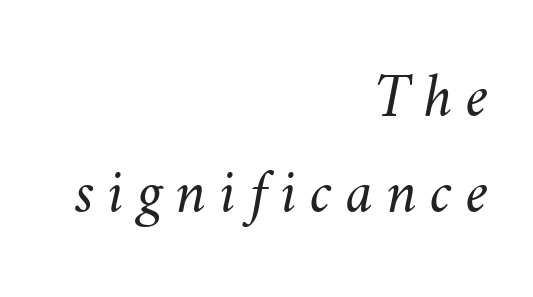
The image shows 63 px light type; set right-aligned, normal line spacing (1.52x), unusually wide letter spacing (+0.21 em), not underlined; medium stroke contrast and a small x-height.
